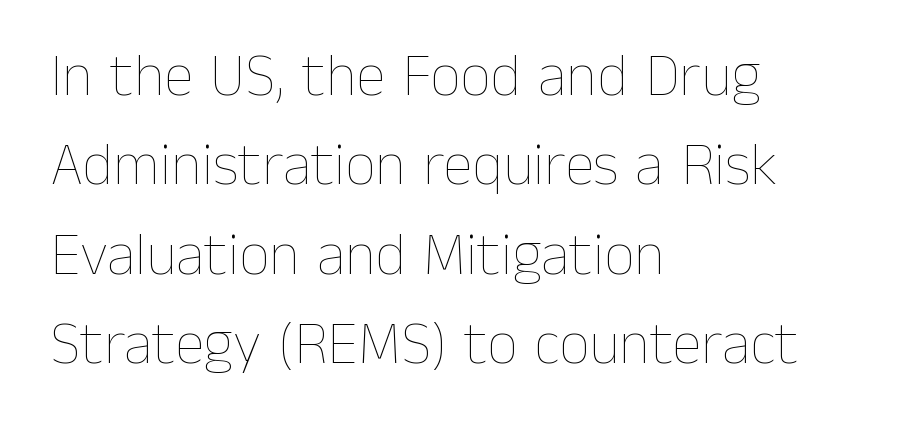
{"italic": "no", "bold": "no", "weight": "thin", "width": "normal", "stroke_contrast": "low", "x_height": "medium", "monospaced": "no", "underline": "no", "align": "left", "line_spacing": "normal", "line_spacing_ratio": 1.49, "letter_spacing": "normal", "letter_spacing_em": 0.0, "glyph_px": 60}
